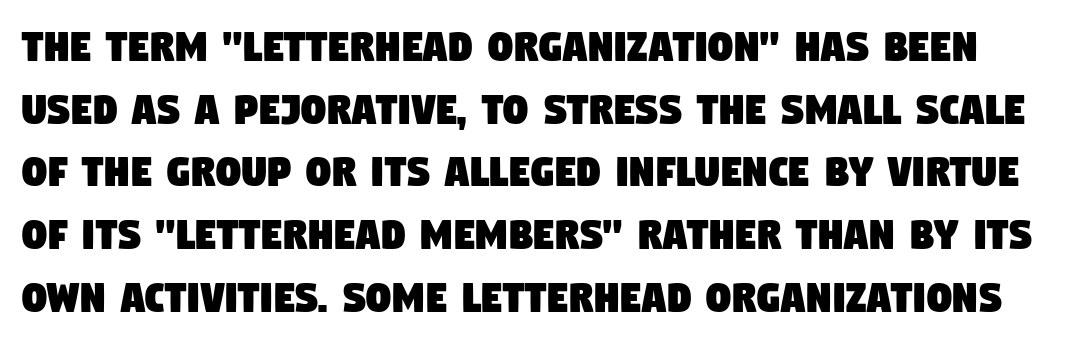
The image shows 49 px condensed sans-serif type; set normal line spacing (1.28x), normal letter spacing, not underlined; low stroke contrast and a large x-height.
